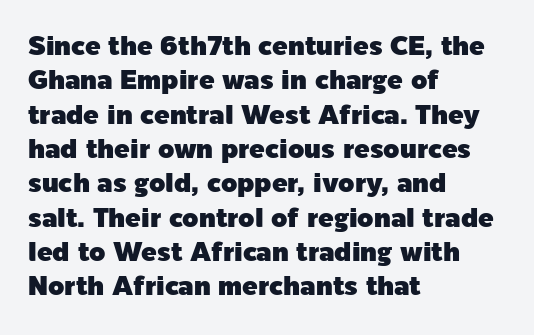
The image shows 26 px text type, upright; set left-aligned, normal line spacing (1.32x), normal letter spacing, not underlined.
